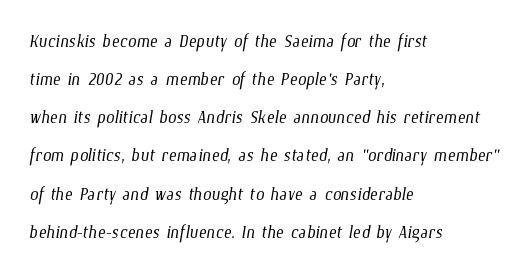
The image shows 24 px text type; set left-aligned, normal line spacing (1.59x), normal letter spacing, not underlined.
